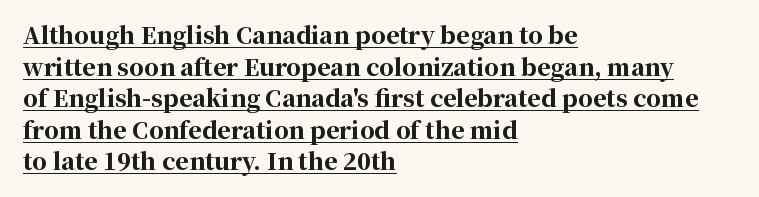
On the weight axis this lands at bold, roughly 700. Looks like someone drew a line under every word here. The letterforms sit shoulder to shoulder at normal distance. The space between consecutive lines is moderate. Compared with a centered layout, this one pins lines to the left instead. A roman cut, with each character standing at attention.
